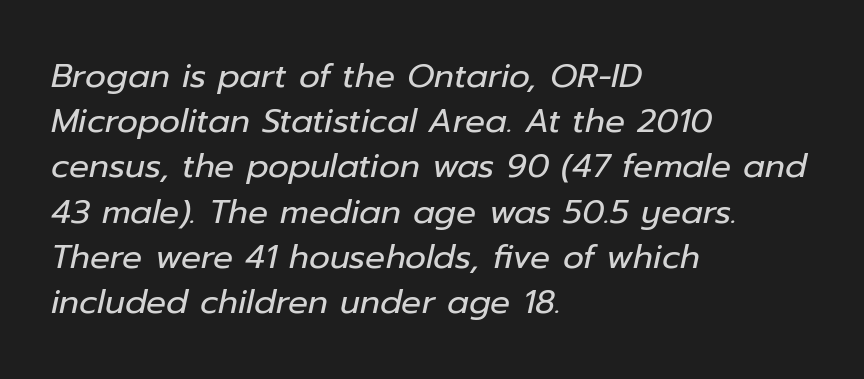
{"italic": "yes", "lean": "right", "slant_degrees": 12, "bold": "no", "weight": "regular", "width": "normal", "stroke_contrast": "low", "x_height": "medium", "monospaced": "no", "underline": "no", "align": "left", "line_spacing": "normal", "line_spacing_ratio": 1.37, "letter_spacing": "normal", "letter_spacing_em": 0.0, "glyph_px": 33}
